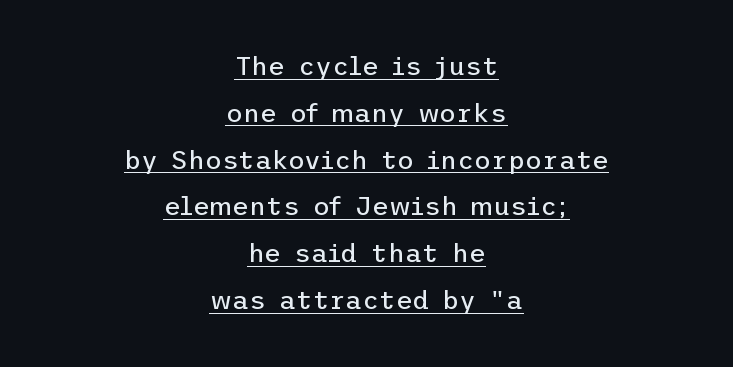
The image shows 26 px text type, upright; set centered, line spacing 1.8x, normal letter spacing, underlined.
